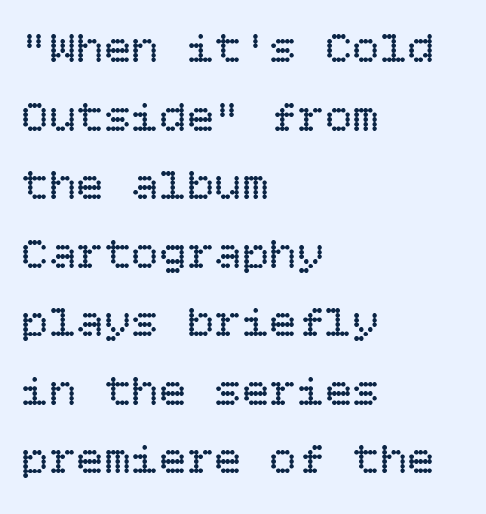
The image shows 46 px regular-weight type, upright; set left-aligned, normal line spacing (1.49x), normal letter spacing, not underlined; low stroke contrast and a large x-height.
